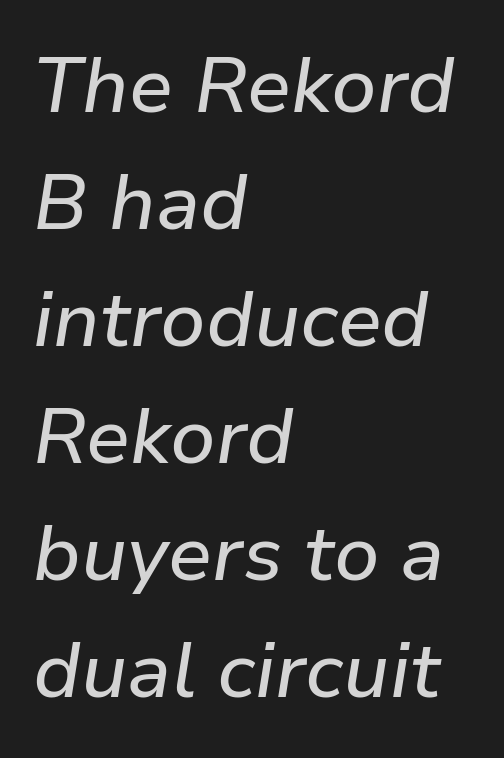
Q: Is the text italic (slanted)? A: Yes, it leans right by about 9 degrees.
Q: Is the text underlined? A: No.
Q: How is the paragraph aligned? A: Left-aligned.
Q: Is the spacing between letters normal or unusually wide? A: Normal.
Q: Is the spacing between lines tight, normal or loose? A: Normal.
Q: Width (condensed, normal, or wide)? A: Normal.
Q: Stroke contrast? A: Low.
Q: x-height? A: Medium.
Q: Monospaced? A: No.
